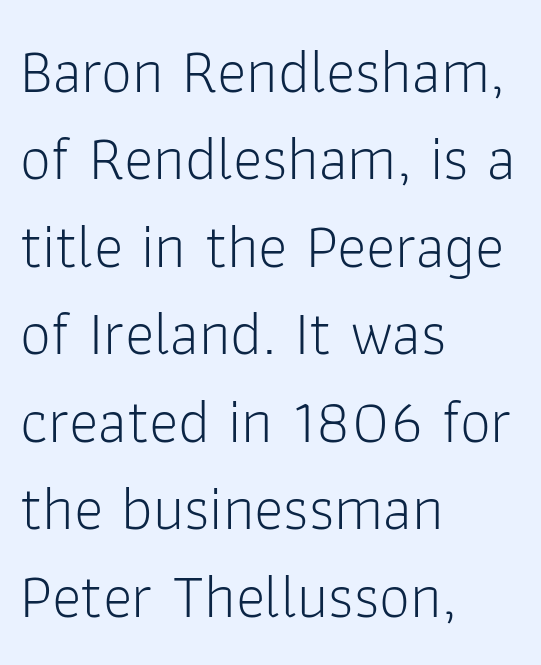
Q: Is the text bold? A: No.
Q: Is the text italic (slanted)? A: No, it is upright.
Q: Is the typeface a serif or a sans-serif typeface? A: Sans-serif.
Q: Is the text underlined? A: No.
Q: How is the paragraph aligned? A: Left-aligned.
Q: Is the spacing between letters normal or unusually wide? A: Normal.
Q: Is the spacing between lines tight, normal or loose? A: Normal.
Q: Width (condensed, normal, or wide)? A: Normal.
Q: Stroke contrast? A: Low.
Q: x-height? A: Medium.
Q: Monospaced? A: No.
